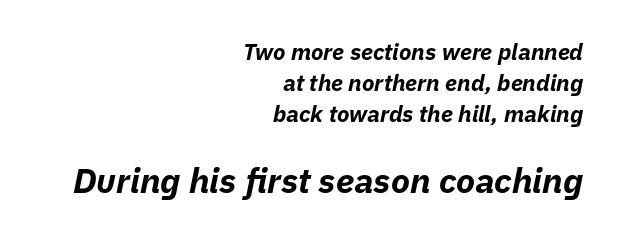
{"italic": "yes", "lean": "right", "slant_degrees": 11, "bold": "yes", "weight": "bold", "width": "normal", "stroke_contrast": "low", "x_height": "medium", "monospaced": "no", "underline": "no", "align": "right", "line_spacing": "normal", "line_spacing_ratio": 1.35, "letter_spacing": "normal", "letter_spacing_em": 0.0, "larger_block": "second", "size_ratio": 1.52, "glyph_px": 35}
